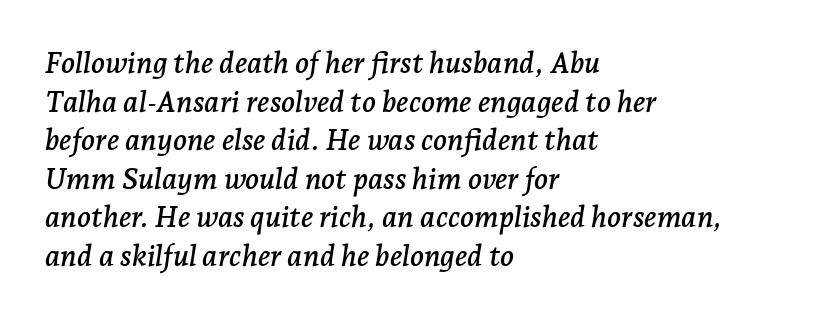
{"serif": "yes", "italic": "yes", "lean": "right", "slant_degrees": 7, "width": "normal", "stroke_contrast": "low", "x_height": "medium", "monospaced": "no", "underline": "no", "align": "left", "line_spacing": "normal", "line_spacing_ratio": 1.33, "letter_spacing": "normal", "letter_spacing_em": 0.0, "glyph_px": 29}
